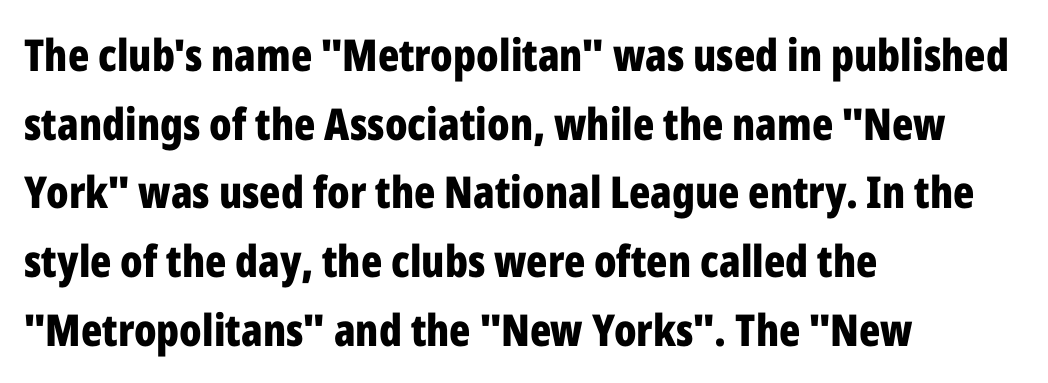
{"serif": "no", "italic": "no", "bold": "yes", "weight": "bold", "width": "condensed", "stroke_contrast": "low", "x_height": "medium", "monospaced": "no", "underline": "no", "align": "left", "line_spacing": "normal", "line_spacing_ratio": 1.56, "letter_spacing": "normal", "letter_spacing_em": 0.0, "glyph_px": 44}
